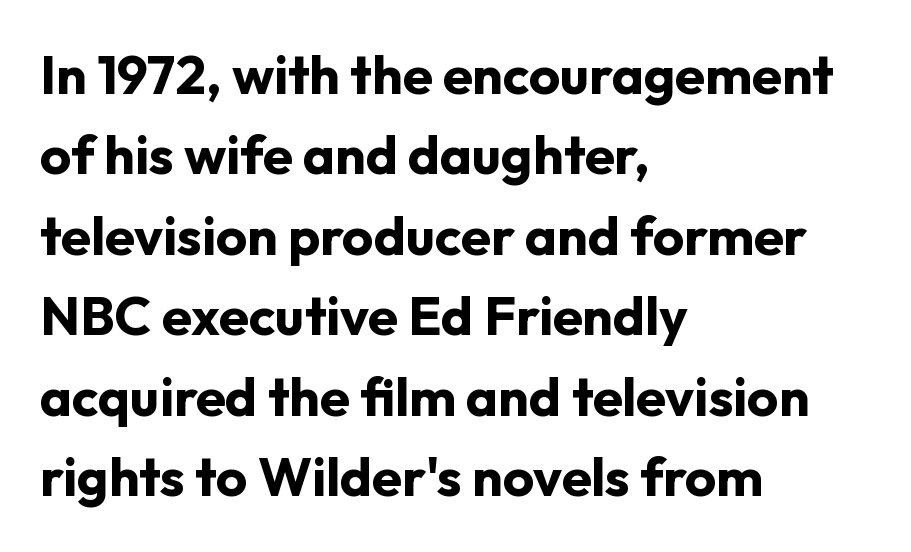
{"serif": "no", "italic": "no", "bold": "yes", "weight": "bold", "width": "normal", "stroke_contrast": "low", "x_height": "medium", "monospaced": "no", "underline": "no", "align": "left", "line_spacing": "normal", "line_spacing_ratio": 1.49, "letter_spacing": "normal", "letter_spacing_em": 0.0, "glyph_px": 54}
